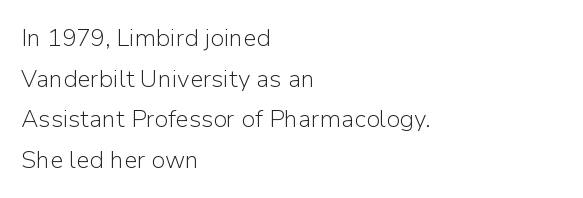
The image shows 24 px text type, upright; set left-aligned, normal line spacing (1.69x), normal letter spacing, not underlined.
